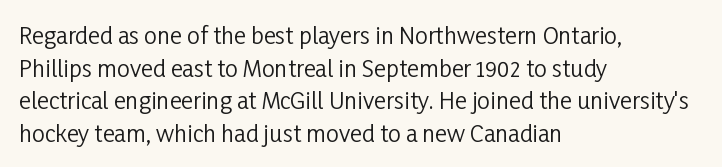
The image shows 23 px text type, upright; set left-aligned, normal line spacing (1.42x), normal letter spacing, not underlined.
